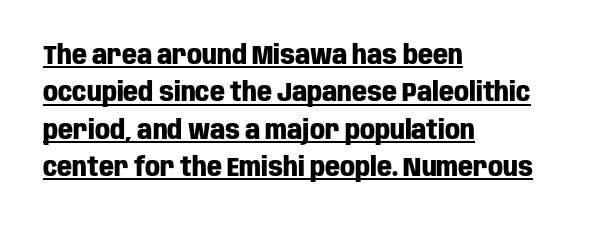
The image shows 26 px bold type, upright; set left-aligned, normal line spacing (1.44x), normal letter spacing, underlined.
